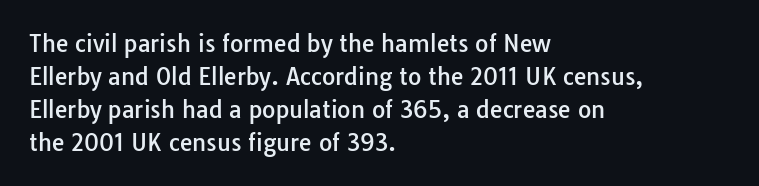
Plain, unruled lines of type. Letter spacing: default. Quick note: interline space is typical. Does the lettering tilt? It doesn't — this is upright. One-word summary of the alignment: left.
